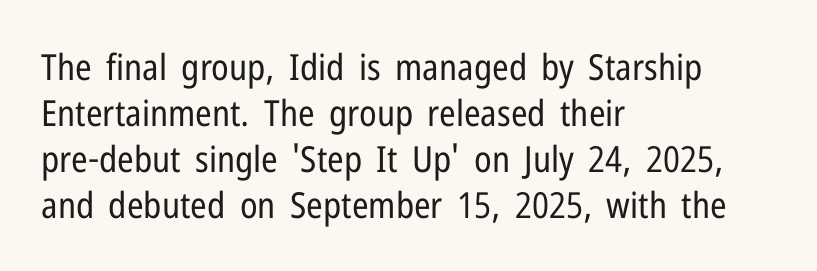
Style check: upright. Quick note: interline space is typical. The setting favours the left margin, as ordinary paragraphs usually do. Stroke terminals: plain, sans-serif. A quiet, ordinary-to-light weight characterises the typeface.
